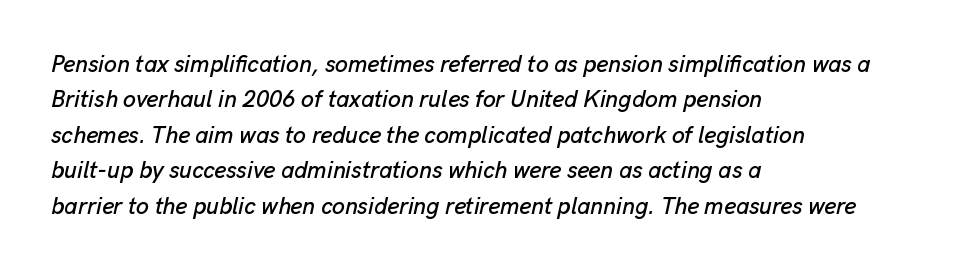
{"italic": "yes", "lean": "right", "slant_degrees": 13, "underline": "no", "align": "left", "line_spacing": "normal", "line_spacing_ratio": 1.54, "letter_spacing": "normal", "letter_spacing_em": 0.0, "glyph_px": 23}
